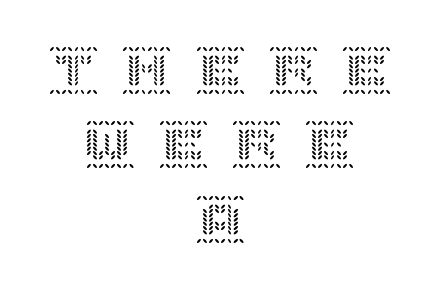
Q: Is the text italic (slanted)? A: No, it is upright.
Q: Is the text underlined? A: No.
Q: How is the paragraph aligned? A: Centered.
Q: Is the spacing between letters normal or unusually wide? A: Unusually wide.
Q: Is the spacing between lines tight, normal or loose? A: Normal.
Q: Width (condensed, normal, or wide)? A: Normal.
Q: x-height? A: Large.
